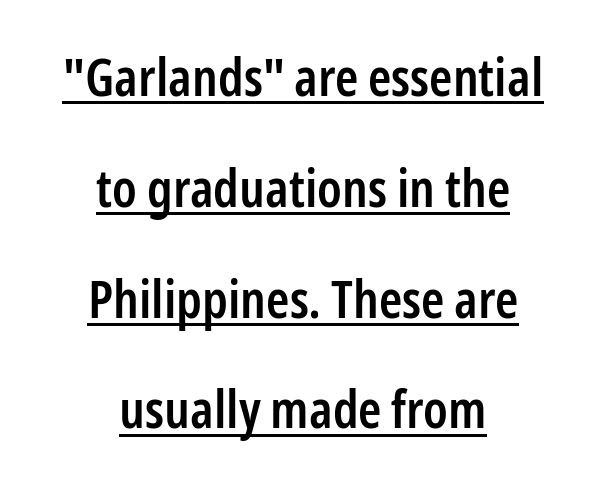
In terms of letterform style, serifs are entirely absent. Every character sits straight up, as roman type does. The letters are semibold — heavier than regular but short of a full bold. Line spacing here is loose. You could call the tracking neutral — neither tight nor loose.
